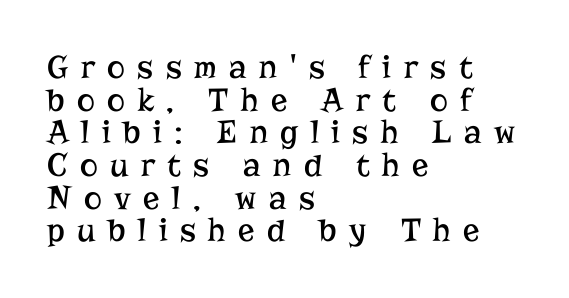
{"serif": "yes", "italic": "no", "bold": "no", "weight": "regular", "width": "normal", "stroke_contrast": "low", "x_height": "medium", "monospaced": "no", "underline": "no", "align": "left", "line_spacing": "tight", "line_spacing_ratio": 0.96, "letter_spacing": "wide", "letter_spacing_em": 0.37, "glyph_px": 34}
